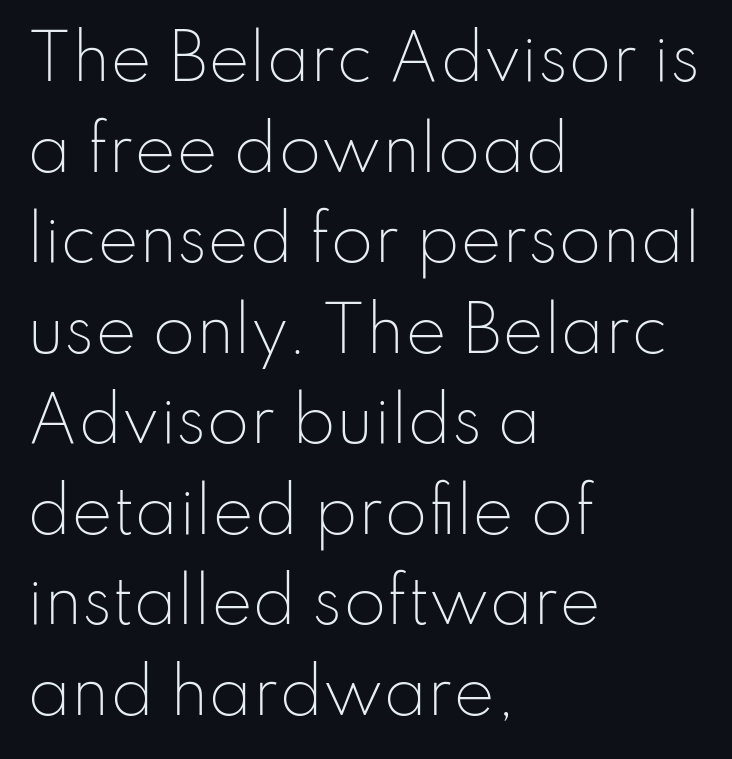
The image shows 62 px light sans-serif type, upright; set left-aligned, normal line spacing (1.46x), normal letter spacing, not underlined; low stroke contrast and a small x-height.
